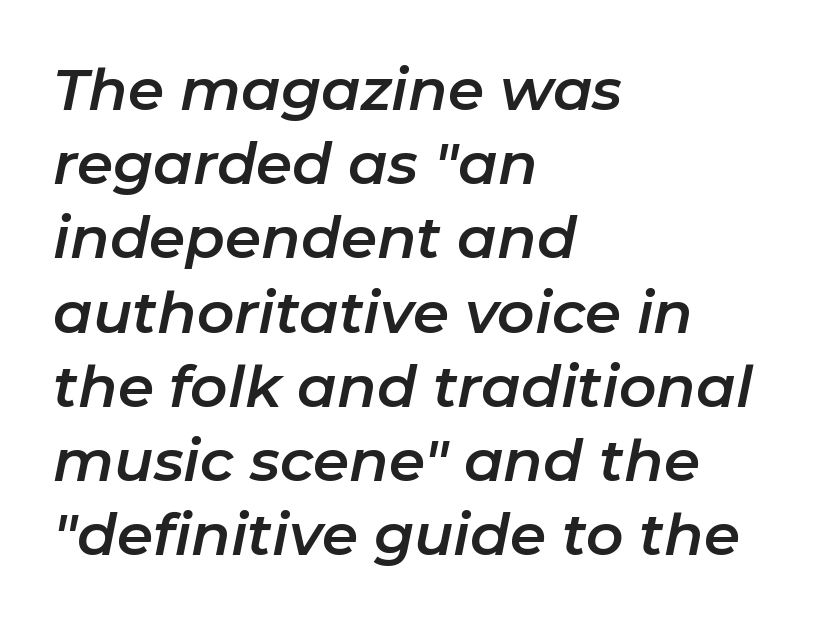
Q: Is the text italic (slanted)? A: Yes, it leans right by about 11 degrees.
Q: Is the text underlined? A: No.
Q: How is the paragraph aligned? A: Left-aligned.
Q: Is the spacing between letters normal or unusually wide? A: Normal.
Q: Is the spacing between lines tight, normal or loose? A: Normal.
Q: Width (condensed, normal, or wide)? A: Normal.
Q: Stroke contrast? A: Low.
Q: x-height? A: Medium.
Q: Monospaced? A: No.
